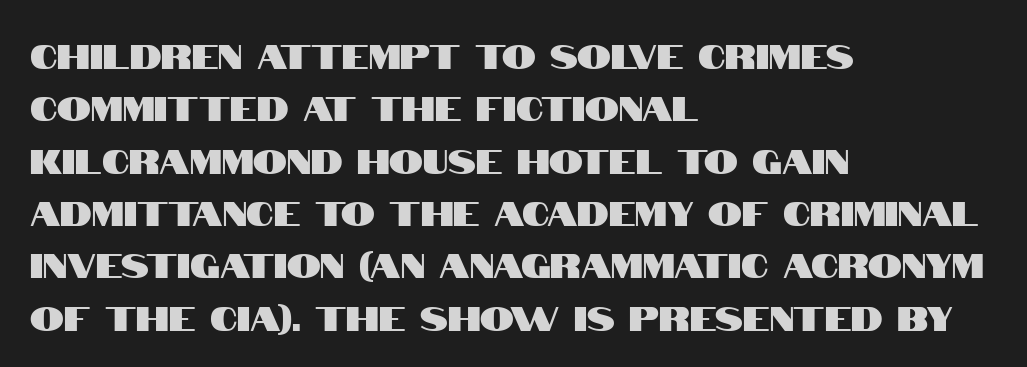
Q: Is the text italic (slanted)? A: No, it is upright.
Q: Is the typeface a serif or a sans-serif typeface? A: Sans-serif.
Q: Is the text underlined? A: No.
Q: How is the paragraph aligned? A: Left-aligned.
Q: Is the spacing between letters normal or unusually wide? A: Normal.
Q: Is the spacing between lines tight, normal or loose? A: Normal.
Q: Width (condensed, normal, or wide)? A: Condensed.
Q: Stroke contrast? A: High.
Q: x-height? A: Large.
Q: Monospaced? A: No.
